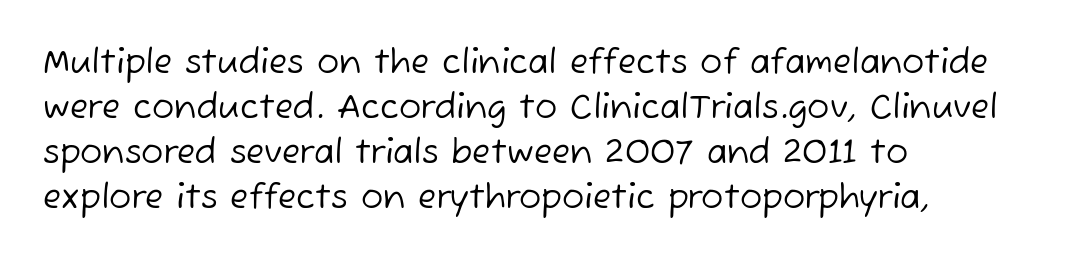
This sample has the flowing, uneven cadence of proportional lettering. What kind of face is this? One without serifs — a sans. Horizontal alignment here is leftward, the default for most running prose. Vertically, the passage feels balanced, rows spaced as you'd expect.
